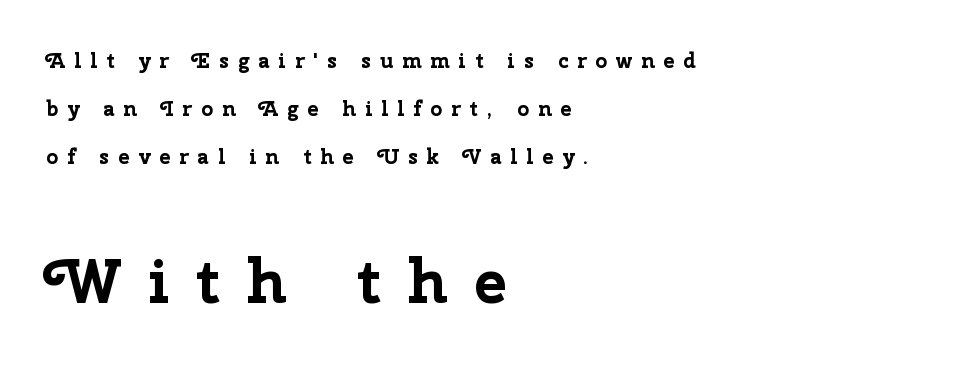
Q: Is the text bold? A: Yes.
Q: Is the text italic (slanted)? A: No, it is upright.
Q: Is the typeface a serif or a sans-serif typeface? A: Sans-serif.
Q: Is the text underlined? A: No.
Q: How is the paragraph aligned? A: Left-aligned.
Q: Is the spacing between letters normal or unusually wide? A: Unusually wide.
Q: Is the spacing between lines tight, normal or loose? A: Loose.
Q: Which block of text is set in a larger size, the first (top) or the second (bottom)? A: The second (bottom) one.
Q: Width (condensed, normal, or wide)? A: Normal.
Q: Stroke contrast? A: Low.
Q: x-height? A: Medium.
Q: Monospaced? A: No.
